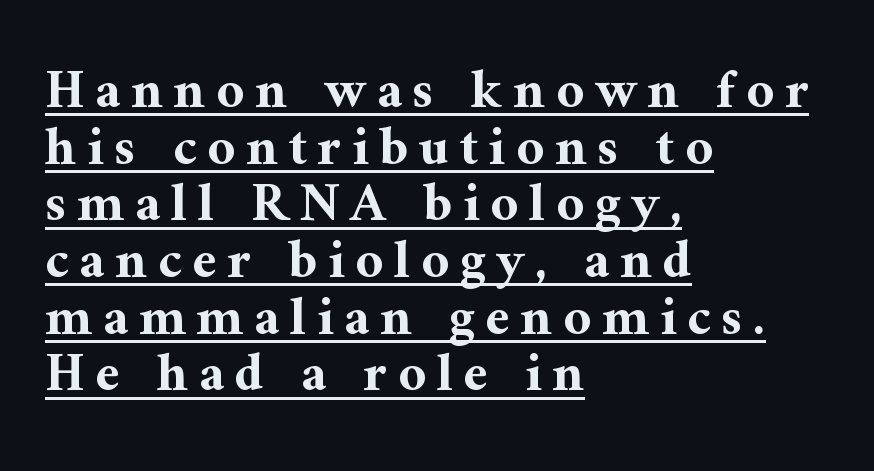
The image shows 55 px bold serif type, upright; set left-aligned, tight line spacing (1.03x), underlined; medium stroke contrast and a medium x-height.
